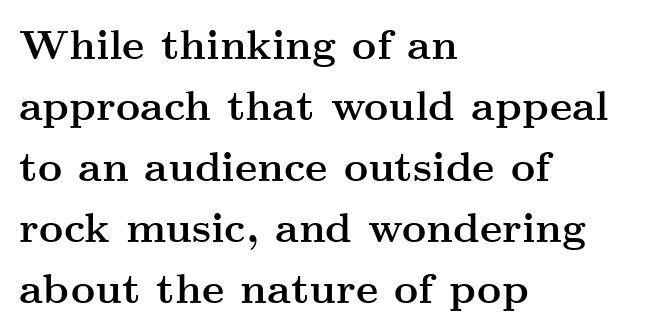
The image shows 42 px semibold, wide serif type, upright; set left-aligned, normal line spacing (1.45x), normal letter spacing, not underlined; medium stroke contrast and a small x-height.
